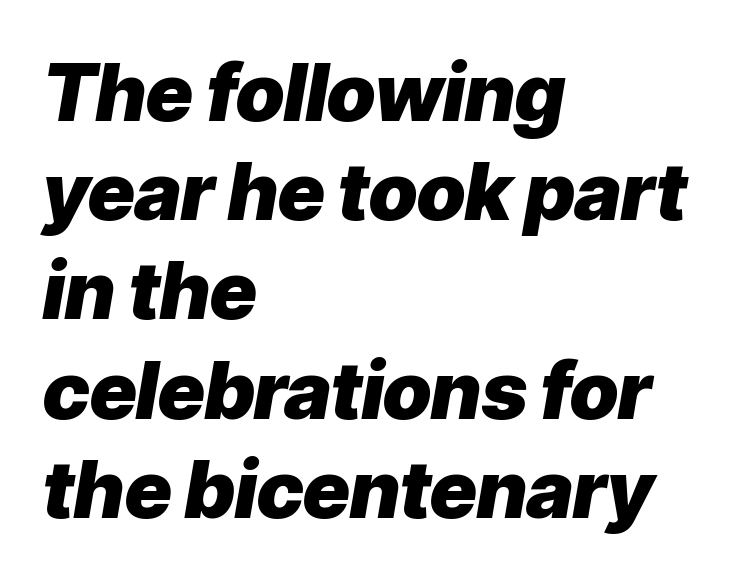
{"italic": "yes", "lean": "right", "slant_degrees": 9, "bold": "yes", "weight": "heavy", "width": "normal", "stroke_contrast": "low", "x_height": "medium", "monospaced": "no", "underline": "no", "align": "left", "line_spacing_ratio": 1.24, "letter_spacing": "normal", "letter_spacing_em": 0.0, "glyph_px": 80}
